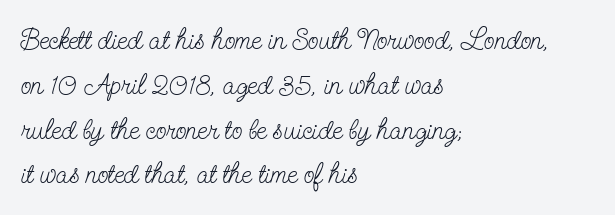
The image shows 28 px light, condensed serif type; set left-aligned, normal line spacing (1.6x), normal letter spacing, not underlined; low stroke contrast and a small x-height.
